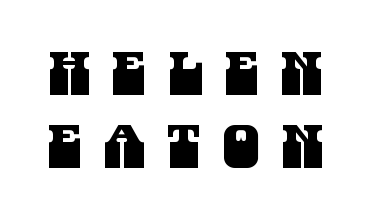
The face used here is proportionally spaced, like ordinary book or web type. Someone cranked the tracking dial way up on this one. Each letter's strokes conclude bluntly, with no projecting serifs. Decoration check: the copy has no underline.
